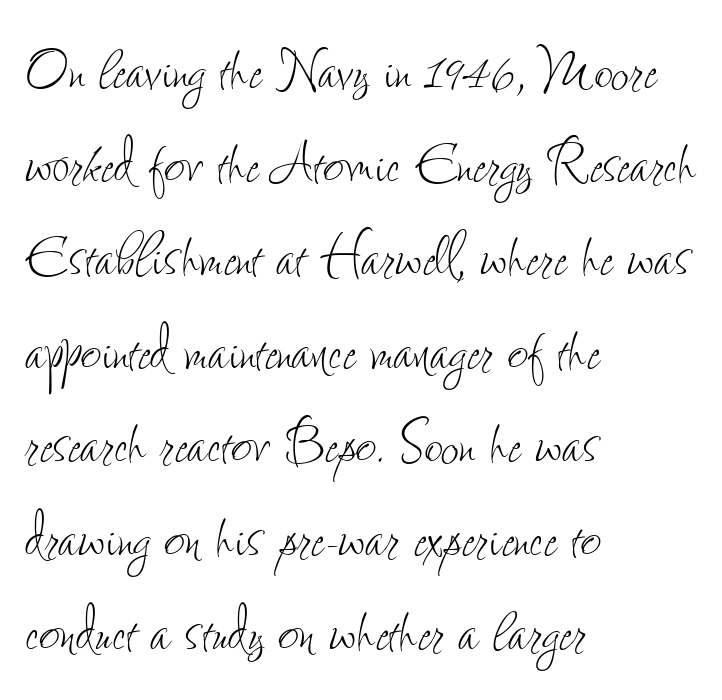
The letterforms sit shoulder to shoulder at normal distance. Honestly, the row spacing looks completely unremarkable. Stems and bowls with no extra thickness — not bold. Alignment: flush left. The glyphs are unaccompanied by any horizontal stroke below them.
